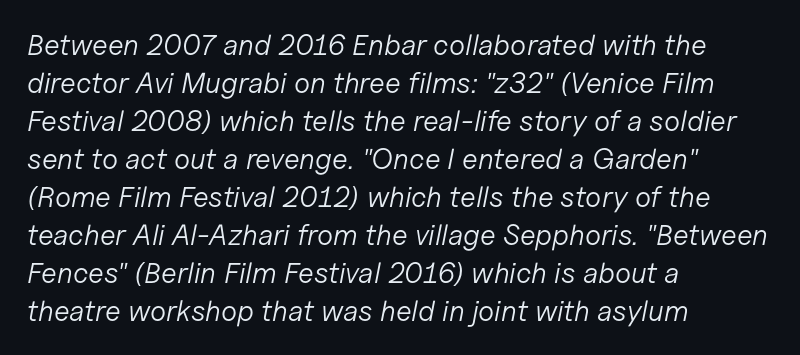
Clear beneath every line of the passage. The block of text has a typical density, with ordinary space between rows. Look at the tracking — it's just the regular setting, nothing added. This sample is left-justified, so line endings fall wherever the words run out.
